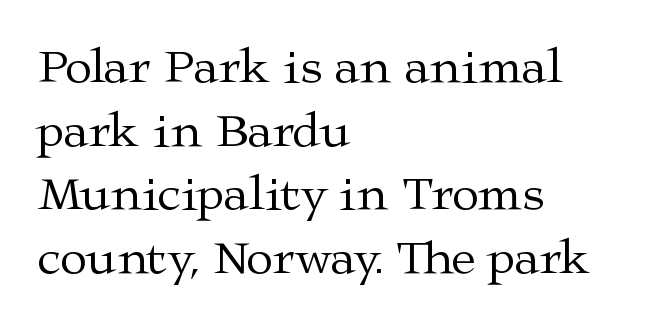
{"serif": "yes", "italic": "no", "bold": "no", "weight": "regular", "width": "wide", "stroke_contrast": "medium", "x_height": "medium", "monospaced": "no", "underline": "no", "align": "left", "line_spacing": "normal", "line_spacing_ratio": 1.3, "letter_spacing": "normal", "letter_spacing_em": 0.0, "glyph_px": 49}
